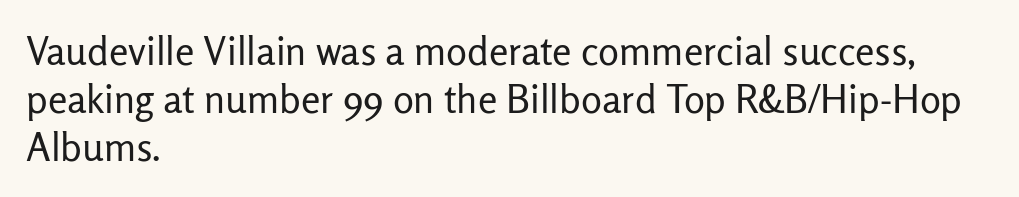
Q: Is the text bold? A: No.
Q: Is the text italic (slanted)? A: No, it is upright.
Q: Is the typeface a serif or a sans-serif typeface? A: Sans-serif.
Q: Is the text underlined? A: No.
Q: How is the paragraph aligned? A: Left-aligned.
Q: Is the spacing between letters normal or unusually wide? A: Normal.
Q: Width (condensed, normal, or wide)? A: Normal.
Q: Stroke contrast? A: Low.
Q: x-height? A: Medium.
Q: Monospaced? A: No.
